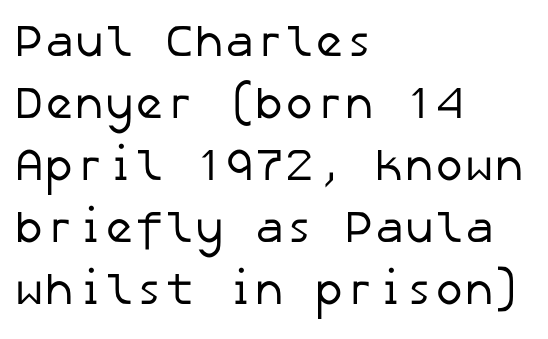
Normally led — the rows are evenly, conventionally spaced. The type is set solid horizontally, with unmodified tracking. Regarding serifs, this sample does without them. The space beneath each line is pristine and unruled. These lines are set flush left with a ragged right edge. On a weight scale, this lands at 450 or below.
